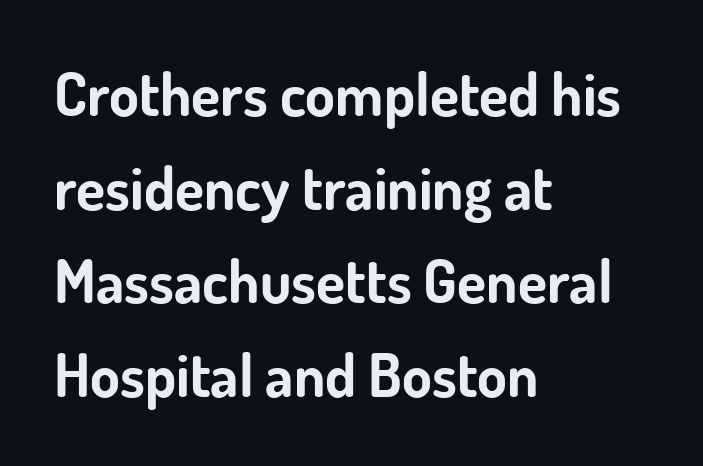
{"serif": "no", "italic": "no", "bold": "yes", "weight": "bold", "width": "normal", "stroke_contrast": "low", "x_height": "small", "monospaced": "no", "underline": "no", "align": "left", "line_spacing": "normal", "line_spacing_ratio": 1.56, "letter_spacing": "normal", "letter_spacing_em": 0.0, "glyph_px": 60}
